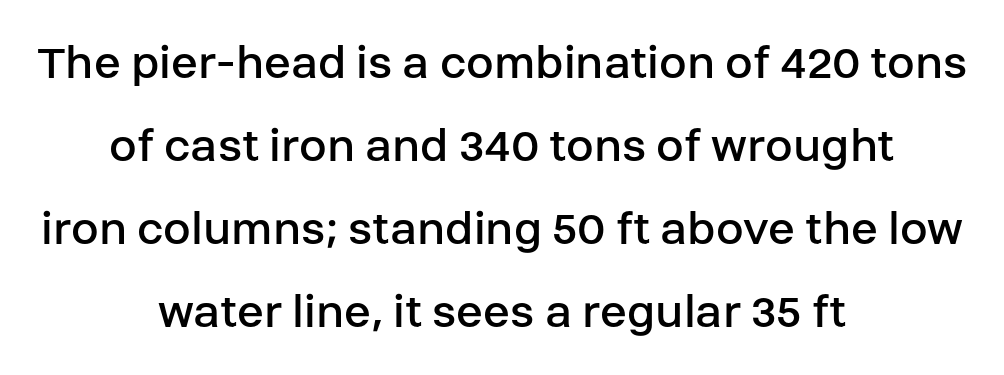
{"serif": "no", "italic": "no", "bold": "no", "weight": "regular", "width": "normal", "stroke_contrast": "low", "x_height": "large", "monospaced": "no", "underline": "no", "align": "center", "line_spacing": "normal", "line_spacing_ratio": 1.66, "letter_spacing": "normal", "letter_spacing_em": 0.0, "glyph_px": 50}
